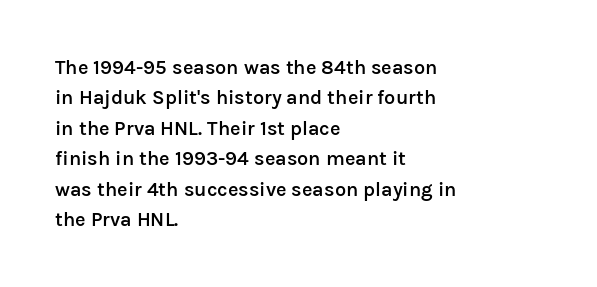
This block has exactly the height ordinary leading produces. Decoration check: the copy has no underline. Firm but not heavy-handed strokes: this text is semibold. Here the glyphs are tracked normally, forming tight word shapes. Style check: upright. Visually the block forms a straight wall on the left and a jagged coastline on the right.
